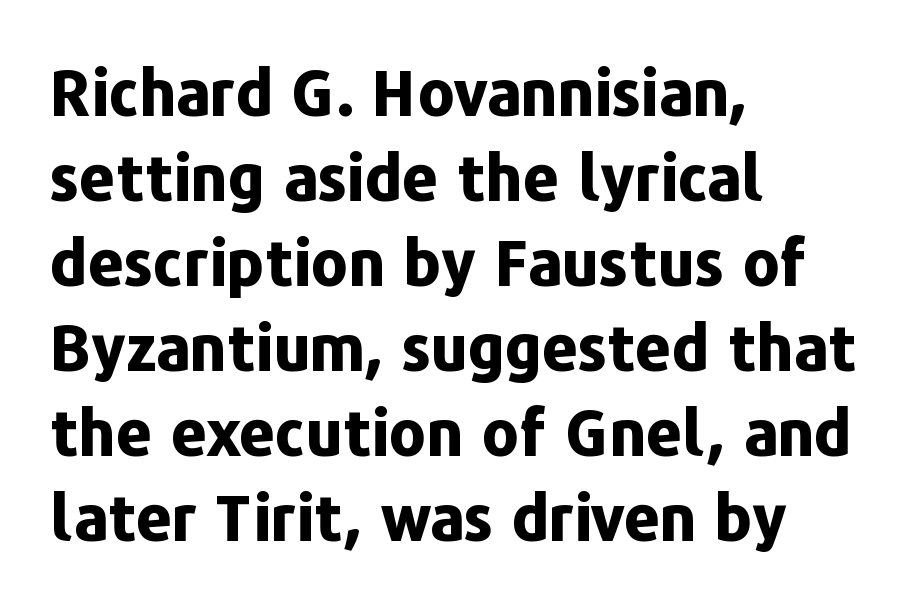
The image shows 63 px bold sans-serif type, upright; set left-aligned, normal line spacing (1.35x), normal letter spacing, not underlined; low stroke contrast and a medium x-height.
